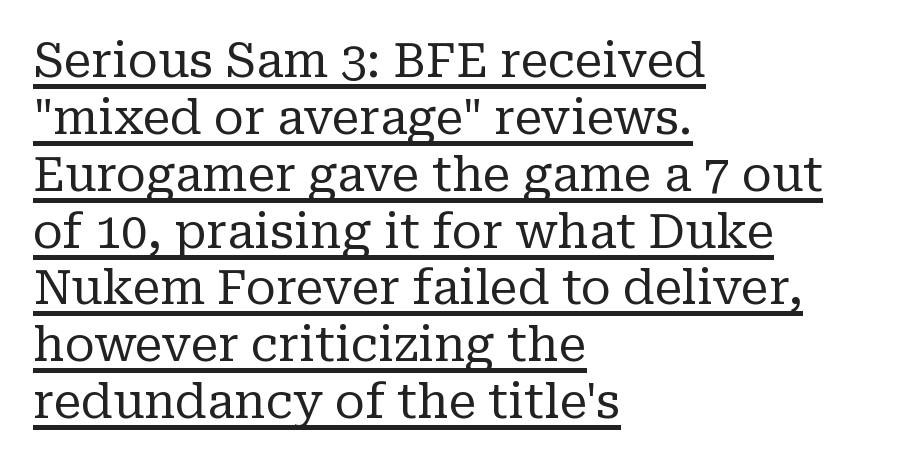
Q: Is the text bold? A: No.
Q: Is the text italic (slanted)? A: No, it is upright.
Q: Is the typeface a serif or a sans-serif typeface? A: Serif.
Q: Is the text underlined? A: Yes.
Q: How is the paragraph aligned? A: Left-aligned.
Q: Is the spacing between letters normal or unusually wide? A: Normal.
Q: Width (condensed, normal, or wide)? A: Normal.
Q: Stroke contrast? A: Low.
Q: x-height? A: Medium.
Q: Monospaced? A: No.
